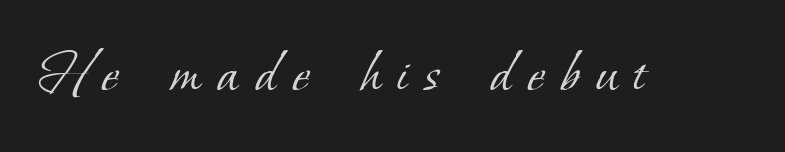
Observe the wide spacing: letters keep a clear distance from each other. I'd call this a serif setting — the letters wear small feet. The space directly below the letters is spotless. Here the designer chose a conventional face with non-uniform glyph widths.
